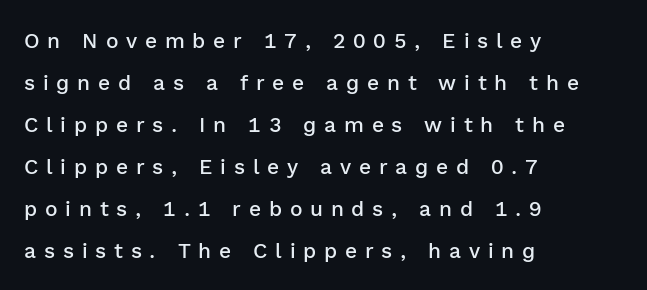
{"italic": "no", "bold": "semi", "underline": "no", "align": "left", "line_spacing": "loose", "line_spacing_ratio": 2.0, "letter_spacing": "wide", "letter_spacing_em": 0.37, "glyph_px": 21}
